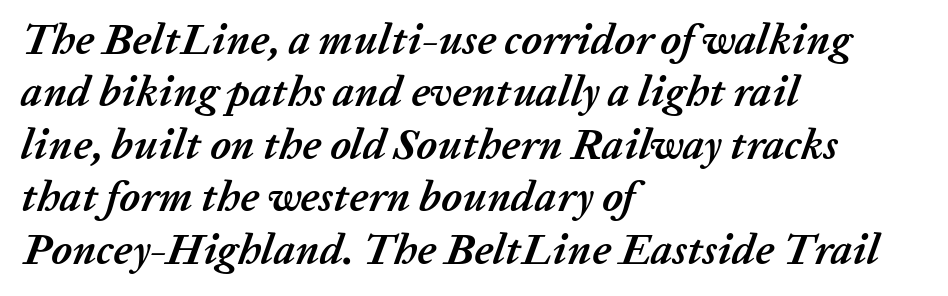
Emphasis by weight is at full strength: bold. The paragraph has a hard left edge and a soft right edge. Compared with typical body copy, the letter spacing here is the same. The text carries the slant typical of an italic or oblique font. Each letter keeps its own natural width here, so spacing adapts to shape.
